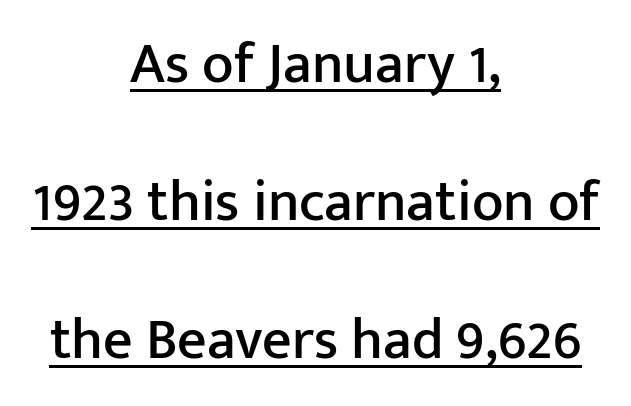
The image shows 58 px sans-serif type, upright; set centered, loose line spacing (2.38x), normal letter spacing, underlined; low stroke contrast and a medium x-height.
